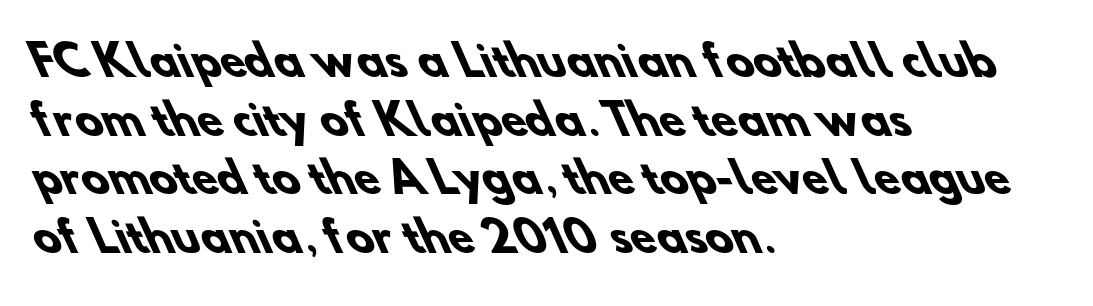
{"serif": "no", "bold": "yes", "weight": "heavy", "width": "normal", "stroke_contrast": "low", "x_height": "small", "monospaced": "no", "underline": "no", "align": "left", "line_spacing": "normal", "line_spacing_ratio": 1.43, "letter_spacing": "normal", "letter_spacing_em": 0.0, "glyph_px": 41}
